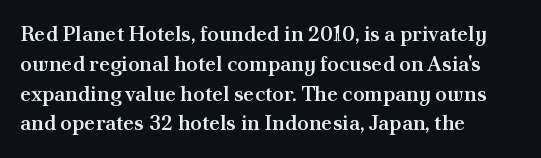
The image shows 21 px text type, upright; set left-aligned, normal line spacing (1.42x), normal letter spacing, not underlined.
